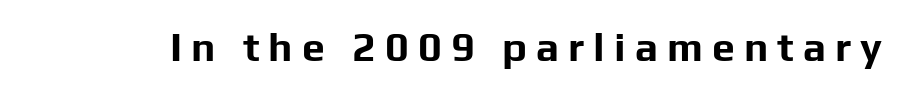
{"serif": "no", "italic": "no", "bold": "yes", "weight": "bold", "width": "normal", "stroke_contrast": "low", "x_height": "medium", "monospaced": "no", "underline": "no", "letter_spacing": "wide", "letter_spacing_em": 0.22, "glyph_px": 41}
